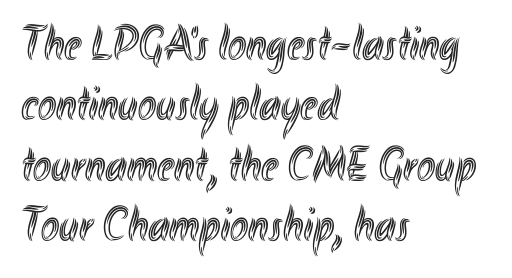
Compared with a centered layout, this one pins lines to the left instead. You could not count columns in this text — the font is proportionally spaced. Lines of text with bare space underneath.
